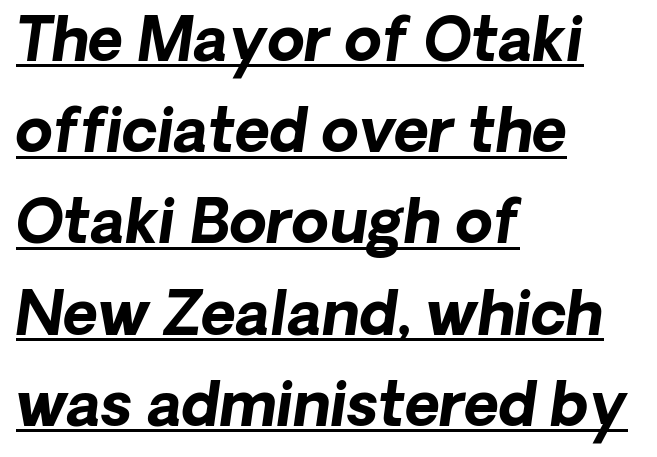
The image shows 60 px bold type, italic (leaning right); set left-aligned, normal line spacing (1.52x), normal letter spacing, underlined; low stroke contrast and a medium x-height.
